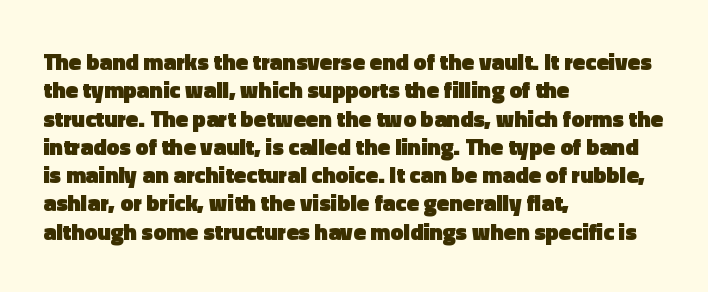
{"italic": "no", "bold": "yes", "underline": "no", "align": "left", "line_spacing_ratio": 1.23, "letter_spacing": "normal", "letter_spacing_em": 0.0, "glyph_px": 23}
